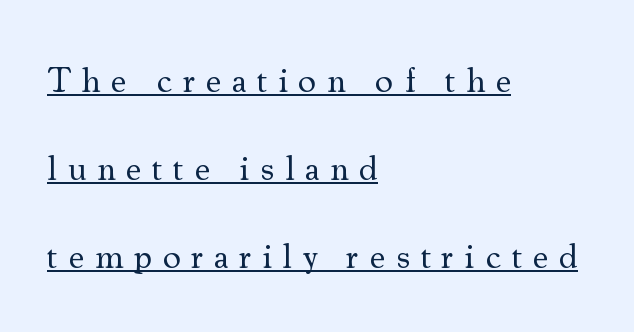
A typesetter would mark this as roman, not italic. You could not count columns in this text — the font is proportionally spaced. Does a line run under the words? Yes, clearly. The font is comparable to plain body text, perhaps lighter. The ragged edge is on the right, which tells us the setting is flush left. How would I describe the line gaps? Wide and relaxed.
